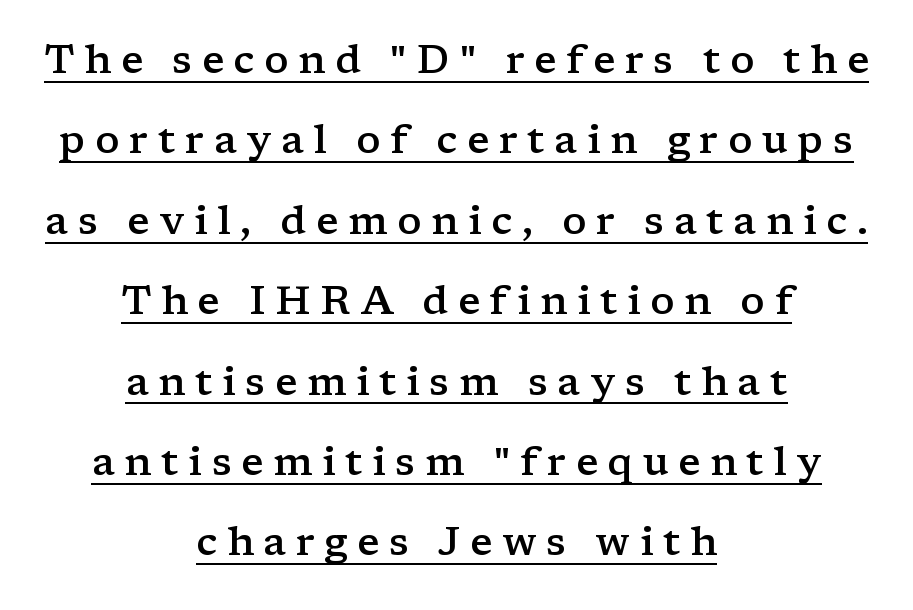
Q: Is the text bold? A: Semi-bold.
Q: Is the text italic (slanted)? A: No, it is upright.
Q: Is the typeface a serif or a sans-serif typeface? A: Serif.
Q: Is the text underlined? A: Yes.
Q: How is the paragraph aligned? A: Centered.
Q: Is the spacing between letters normal or unusually wide? A: Unusually wide.
Q: Is the spacing between lines tight, normal or loose? A: Loose.
Q: Width (condensed, normal, or wide)? A: Wide.
Q: Stroke contrast? A: Low.
Q: x-height? A: Medium.
Q: Monospaced? A: No.
